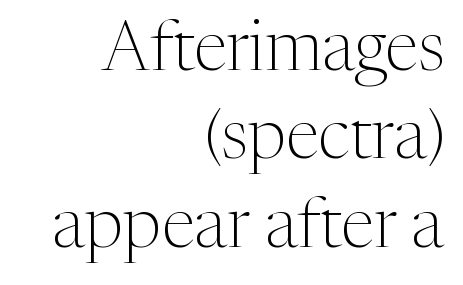
{"serif": "yes", "italic": "no", "bold": "no", "weight": "light", "width": "normal", "stroke_contrast": "medium", "x_height": "medium", "monospaced": "no", "underline": "no", "align": "right", "line_spacing": "normal", "line_spacing_ratio": 1.28, "letter_spacing": "normal", "letter_spacing_em": 0.0, "glyph_px": 69}
